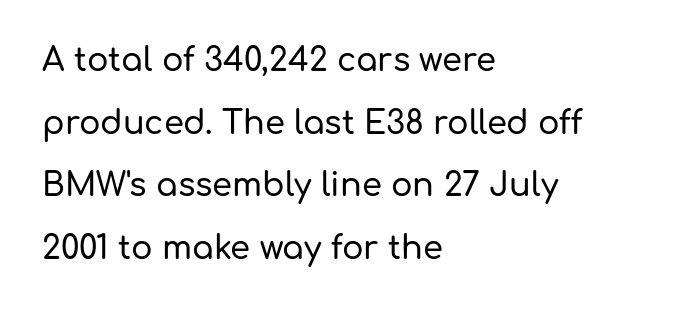
Q: Is the text italic (slanted)? A: No, it is upright.
Q: Is the typeface a serif or a sans-serif typeface? A: Sans-serif.
Q: Is the text underlined? A: No.
Q: How is the paragraph aligned? A: Left-aligned.
Q: Is the spacing between letters normal or unusually wide? A: Normal.
Q: Is the spacing between lines tight, normal or loose? A: Loose.
Q: Width (condensed, normal, or wide)? A: Normal.
Q: Stroke contrast? A: Low.
Q: x-height? A: Medium.
Q: Monospaced? A: No.
